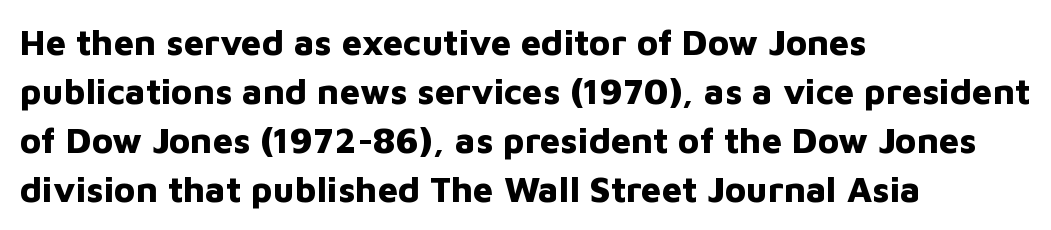
Q: Is the text bold? A: Yes.
Q: Is the text italic (slanted)? A: No, it is upright.
Q: Is the typeface a serif or a sans-serif typeface? A: Sans-serif.
Q: Is the text underlined? A: No.
Q: How is the paragraph aligned? A: Left-aligned.
Q: Is the spacing between letters normal or unusually wide? A: Normal.
Q: Is the spacing between lines tight, normal or loose? A: Normal.
Q: Width (condensed, normal, or wide)? A: Normal.
Q: Stroke contrast? A: Low.
Q: x-height? A: Medium.
Q: Monospaced? A: No.
